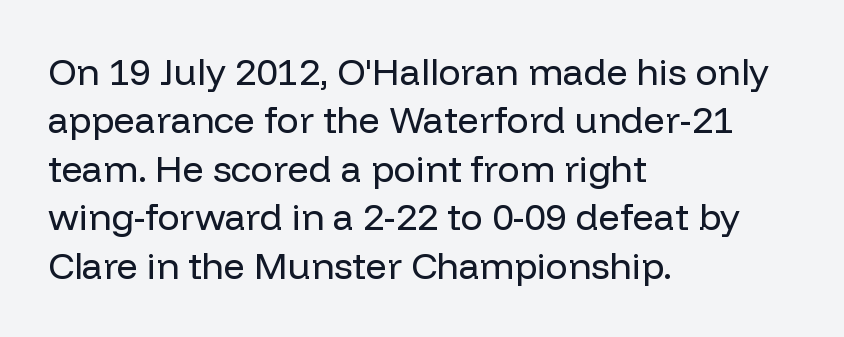
The image shows 37 px regular-weight sans-serif type, upright; set left-aligned, normal line spacing (1.31x), normal letter spacing, not underlined; low stroke contrast and a medium x-height.
